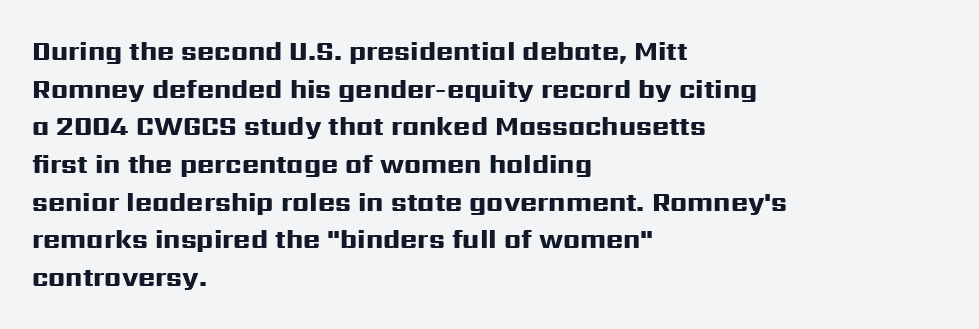
Q: Is the text bold? A: Yes.
Q: Is the text italic (slanted)? A: No, it is upright.
Q: Is the text underlined? A: No.
Q: How is the paragraph aligned? A: Left-aligned.
Q: Is the spacing between letters normal or unusually wide? A: Normal.
Q: Is the spacing between lines tight, normal or loose? A: Normal.
